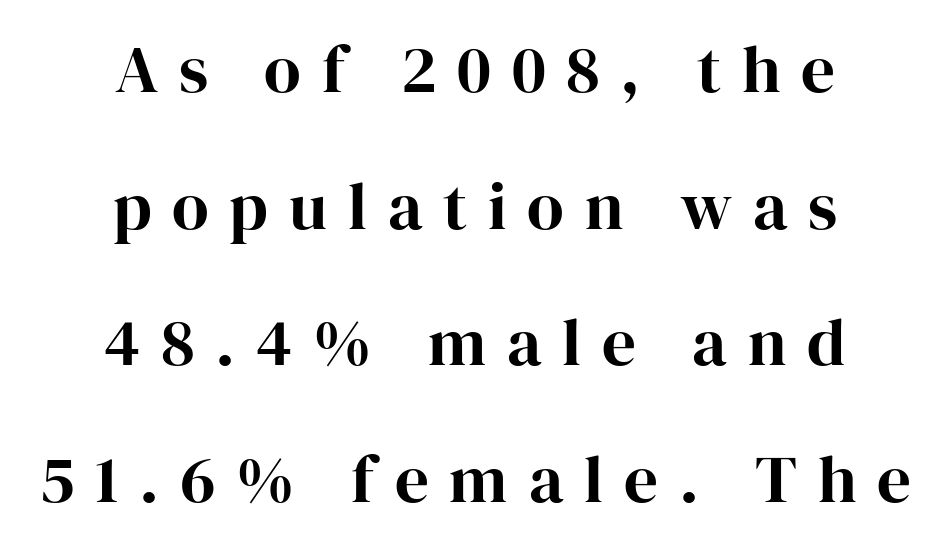
Q: Is the text italic (slanted)? A: No, it is upright.
Q: Is the typeface a serif or a sans-serif typeface? A: Serif.
Q: Is the text underlined? A: No.
Q: How is the paragraph aligned? A: Centered.
Q: Is the spacing between letters normal or unusually wide? A: Unusually wide.
Q: Is the spacing between lines tight, normal or loose? A: Loose.
Q: Width (condensed, normal, or wide)? A: Normal.
Q: Stroke contrast? A: High.
Q: x-height? A: Medium.
Q: Monospaced? A: No.
